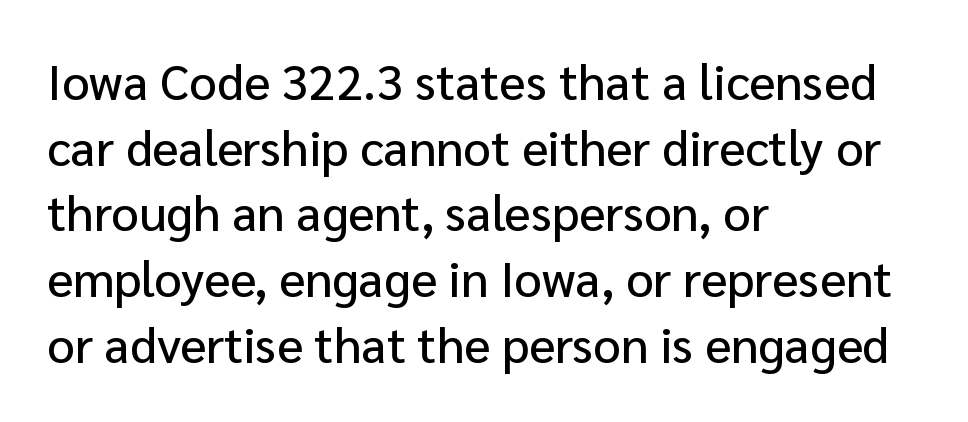
The image shows 49 px sans-serif type, upright; set left-aligned, normal line spacing (1.34x), normal letter spacing, not underlined; low stroke contrast and a medium x-height.
